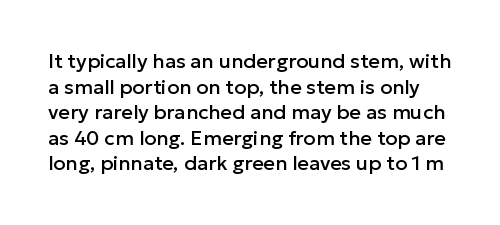
The image shows 20 px text type, upright; set normal line spacing (1.28x), normal letter spacing, not underlined.
